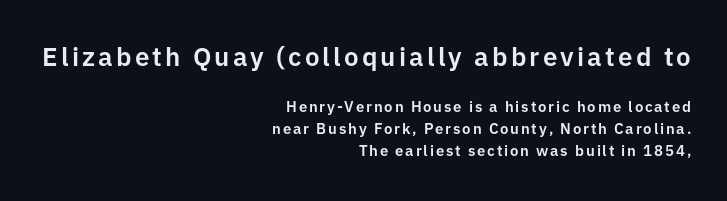
{"italic": "no", "underline": "no", "align": "right", "line_spacing": "normal", "line_spacing_ratio": 1.46, "larger_block": "first", "size_ratio": 1.73, "glyph_px": 26}
